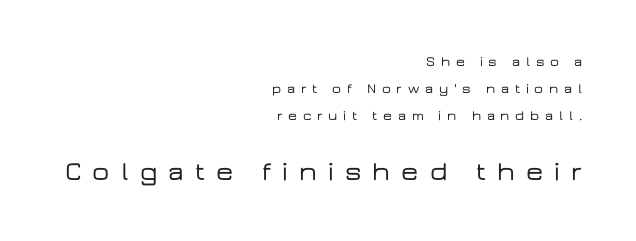
The image shows 27 px text type, upright; set right-aligned, loose line spacing (1.94x), unusually wide letter spacing (+0.41 em), not underlined; the second (bottom) block is 1.93x larger.
